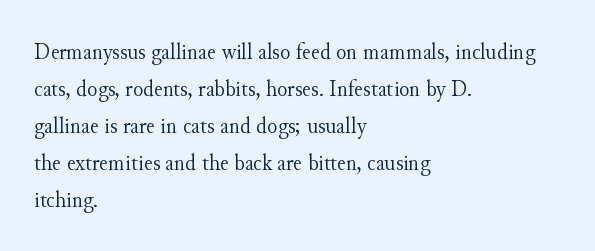
The image shows 24 px text type, upright; set left-aligned, normal line spacing (1.54x), normal letter spacing, not underlined.
